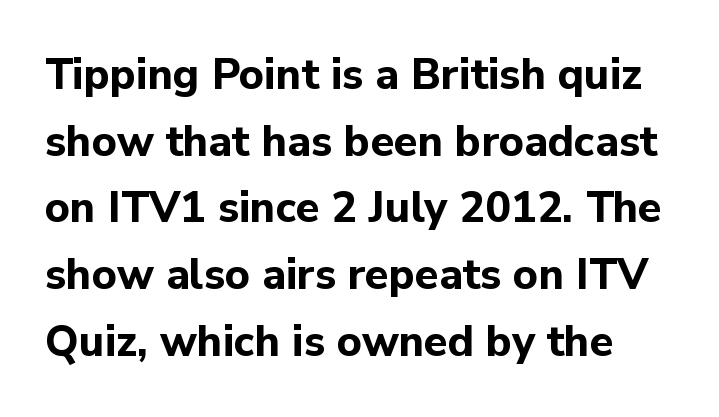
Each letter keeps its own natural width here, so spacing adapts to shape. No word sits above an underline. Letterform terminals end flat and unadorned throughout the passage. Interline gaps are of average width in this sample. Tall strokes in this sample are plumb rather than angled.
